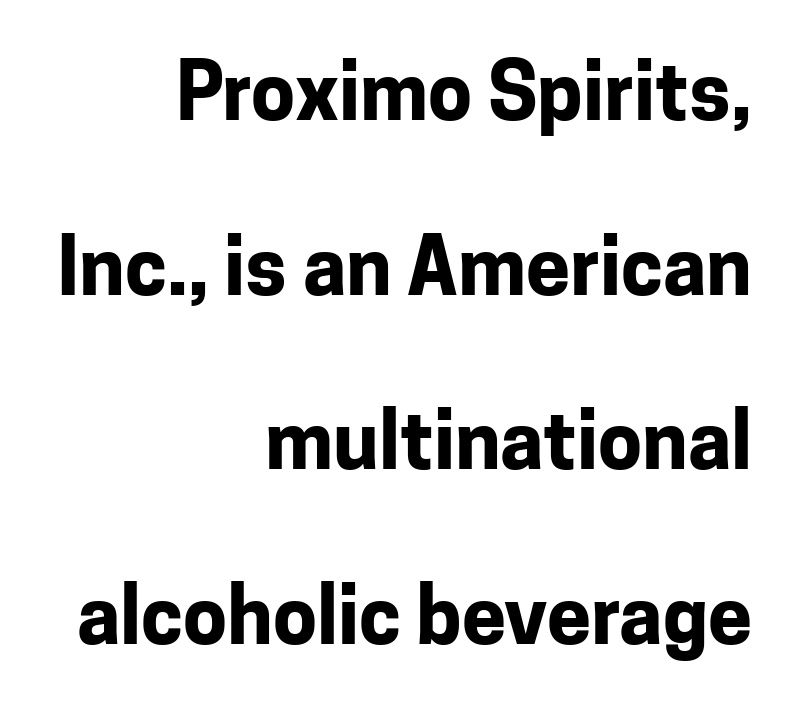
{"serif": "no", "italic": "no", "bold": "yes", "weight": "bold", "width": "normal", "stroke_contrast": "low", "x_height": "medium", "monospaced": "no", "underline": "no", "align": "right", "line_spacing": "loose", "line_spacing_ratio": 2.21, "letter_spacing": "normal", "letter_spacing_em": 0.0, "glyph_px": 79}
